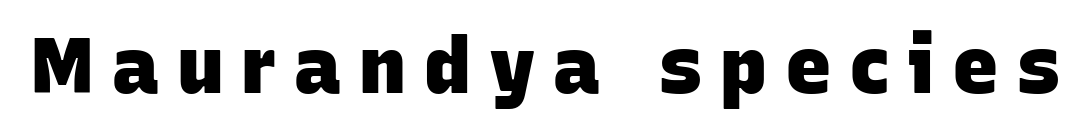
{"serif": "no", "bold": "yes", "weight": "heavy", "width": "normal", "stroke_contrast": "low", "x_height": "large", "monospaced": "no", "underline": "no", "letter_spacing": "wide", "letter_spacing_em": 0.23, "glyph_px": 78}
